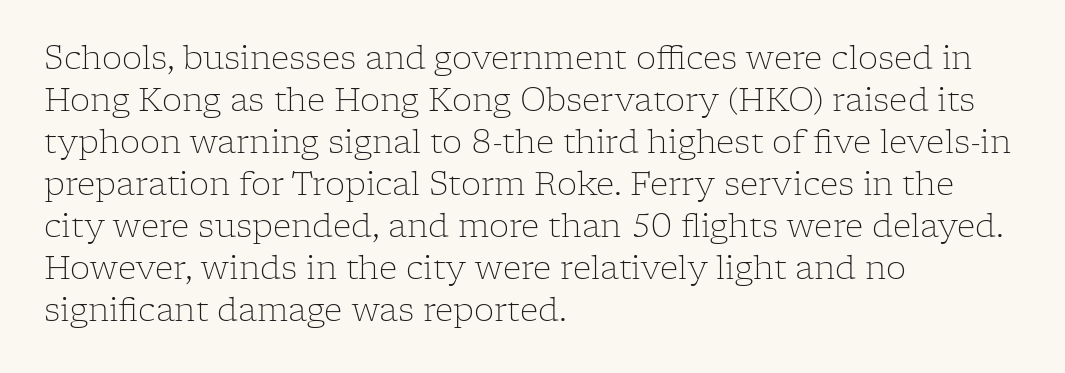
The image shows 32 px light serif type, upright; set left-aligned, normal line spacing (1.31x), normal letter spacing, not underlined; low stroke contrast and a medium x-height.
